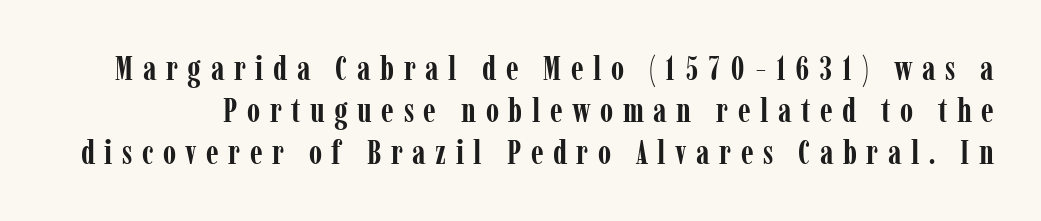
The image shows 34 px semibold, condensed serif type, upright; set line spacing 1.24x, unusually wide letter spacing (+0.28 em), not underlined; low stroke contrast and a medium x-height.
